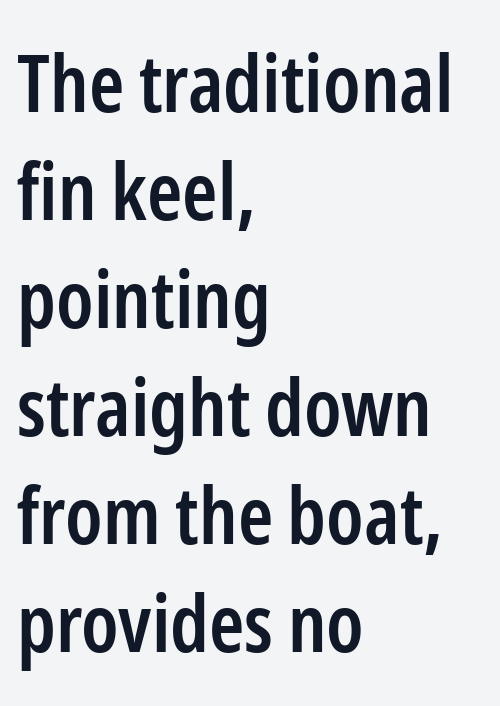
Q: Is the text bold? A: Semi-bold.
Q: Is the text italic (slanted)? A: No, it is upright.
Q: Is the typeface a serif or a sans-serif typeface? A: Sans-serif.
Q: Is the text underlined? A: No.
Q: How is the paragraph aligned? A: Left-aligned.
Q: Is the spacing between letters normal or unusually wide? A: Normal.
Q: Is the spacing between lines tight, normal or loose? A: Normal.
Q: Width (condensed, normal, or wide)? A: Condensed.
Q: Stroke contrast? A: Low.
Q: x-height? A: Medium.
Q: Monospaced? A: No.
